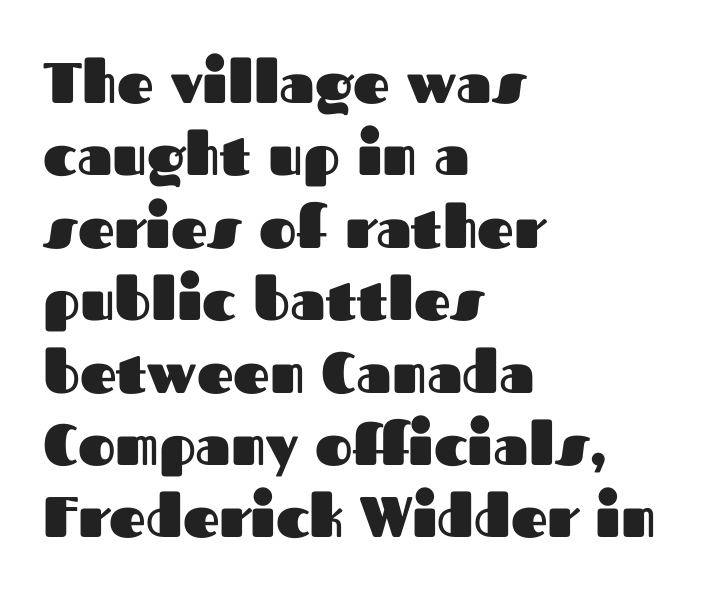
The specimen omits any rule beneath the text block's lines. Tall strokes in this sample are plumb rather than angled. Each word holds together tightly as a unit, with standard inter-letter gaps. Stroke terminals: plain, sans-serif.
